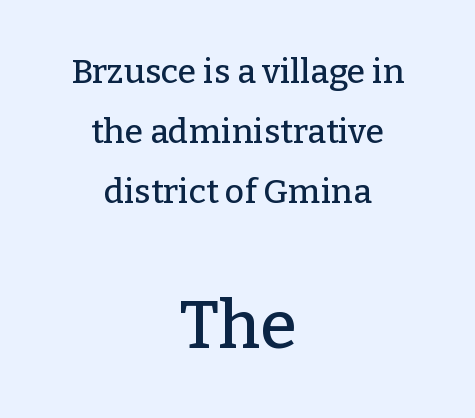
Q: Is the text italic (slanted)? A: No, it is upright.
Q: Is the typeface a serif or a sans-serif typeface? A: Serif.
Q: Is the text underlined? A: No.
Q: How is the paragraph aligned? A: Centered.
Q: Is the spacing between letters normal or unusually wide? A: Normal.
Q: Which block of text is set in a larger size, the first (top) or the second (bottom)? A: The second (bottom) one.
Q: Width (condensed, normal, or wide)? A: Normal.
Q: Stroke contrast? A: Low.
Q: x-height? A: Medium.
Q: Monospaced? A: No.
